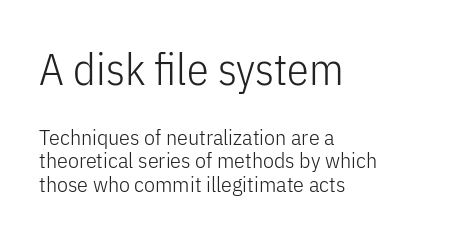
{"serif": "no", "italic": "no", "bold": "no", "weight": "light", "width": "condensed", "stroke_contrast": "low", "x_height": "medium", "monospaced": "no", "underline": "no", "align": "left", "line_spacing": "tight", "line_spacing_ratio": 1.08, "letter_spacing": "normal", "letter_spacing_em": 0.0, "larger_block": "first", "size_ratio": 2.0, "glyph_px": 44}
